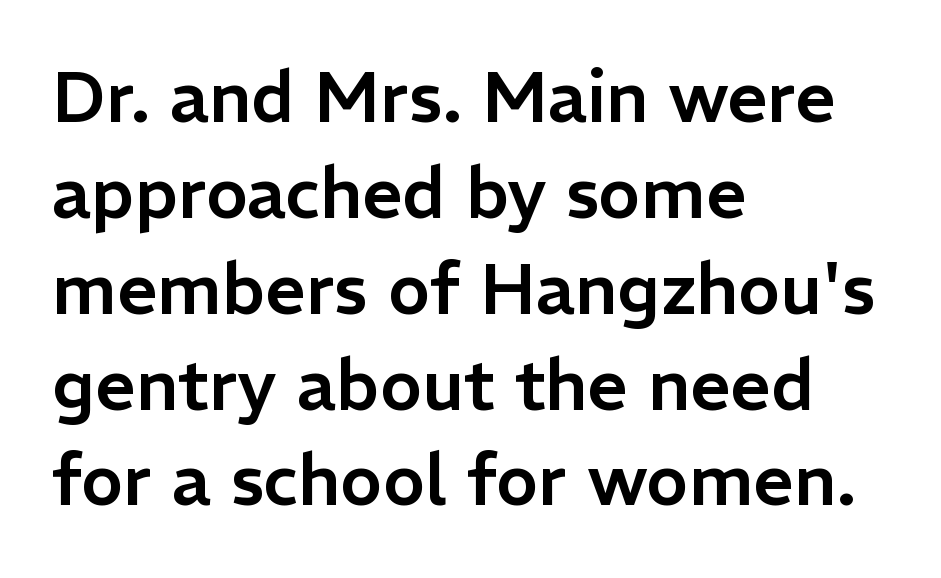
Looks like regular typesetting: each glyph gets only the width it needs. Type style note: lacks serifs. Underline: absent. Each line starts at the same left margin while the right side varies. The block of text has a typical density, with ordinary space between rows. The rendering keeps characters at their native spacing.
